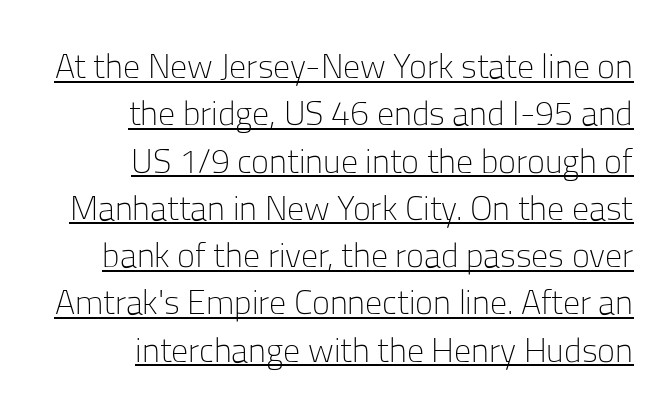
Successive baselines arrive at the customary interval. These lines are set flush right with a ragged left edge. Has an underline been added? It has. No extra tracking has been applied to these lines. Do the characters align in a grid? No, the font is proportional. The type sits square on the baseline with zero lean.
